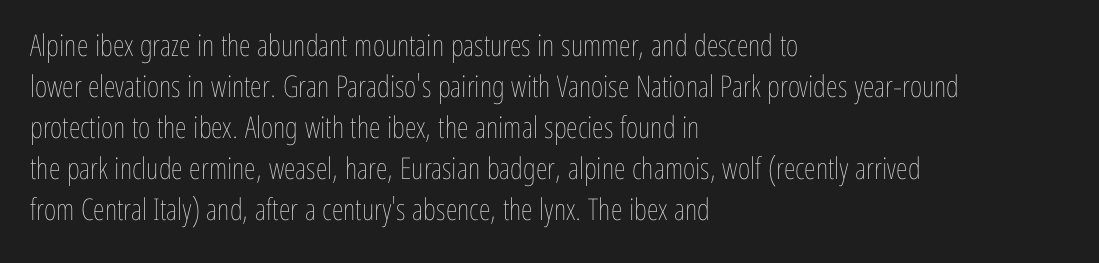
Tracking here is standard; glyphs follow each other at the usual distance. The typesetter chose a ragged-right arrangement here. Summary of weight: not heavy and not bold. A typesetter would call this proportional, since set widths differ per character. Rendered with straight, roman letterforms. These lines sit exactly where default settings would place them.
